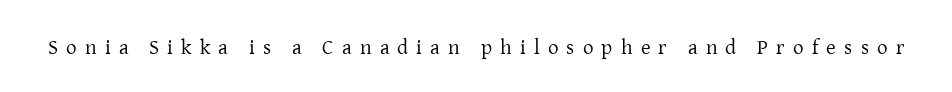
Q: Is the text bold? A: No.
Q: Is the text italic (slanted)? A: No, it is upright.
Q: Is the text underlined? A: No.
Q: Is the spacing between letters normal or unusually wide? A: Unusually wide.
